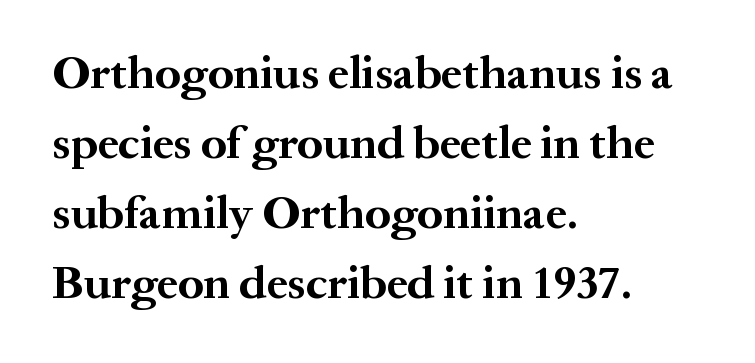
{"serif": "yes", "italic": "no", "bold": "yes", "weight": "bold", "width": "normal", "stroke_contrast": "medium", "x_height": "medium", "monospaced": "no", "underline": "no", "align": "left", "line_spacing": "normal", "line_spacing_ratio": 1.49, "letter_spacing": "normal", "letter_spacing_em": 0.0, "glyph_px": 47}
